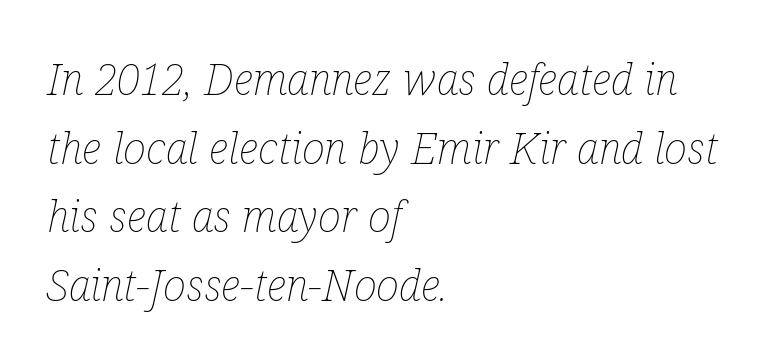
The image shows 44 px thin, condensed type, italic (leaning right); set left-aligned, normal line spacing (1.56x), normal letter spacing, not underlined; low stroke contrast and a medium x-height.
